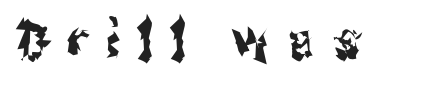
{"serif": "no", "italic": "no", "width": "condensed", "stroke_contrast": "medium", "x_height": "medium", "monospaced": "no", "underline": "no", "letter_spacing": "wide", "letter_spacing_em": 0.33, "glyph_px": 55}
